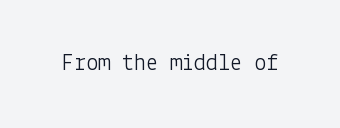
Only glyphs here, with clear space below each row. Notice how the stems are strictly vertical — no italics here. Between one letter and the next there's only the usual sliver of space. Is this a heavy cut? Hardly; it is regular or lighter.
